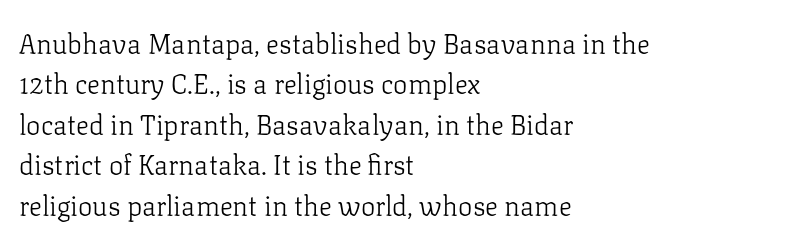
The passage shown stacks its lines at a standard gap. Students, note that the glyphs here touch the page at normal intervals. This reads as an unemphasized weight, regular at the heaviest. Typeset ragged right — the left edge is the straight one. No italicization has been applied; the sample stays upright.
